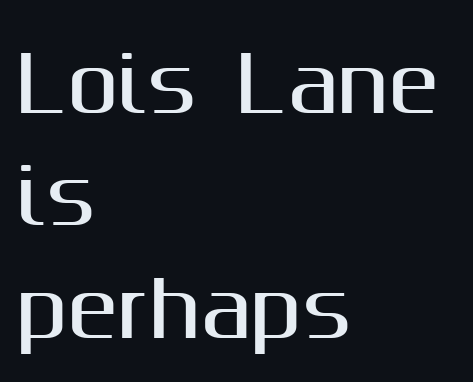
The image shows 76 px sans-serif type, upright; set left-aligned, normal line spacing (1.48x), normal letter spacing, not underlined; medium stroke contrast and a medium x-height.
